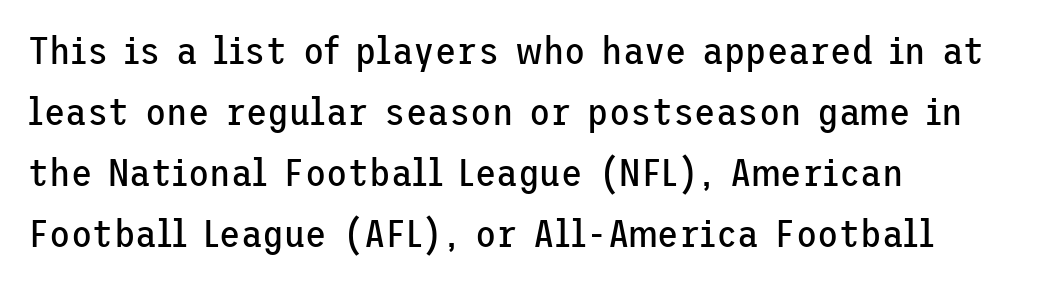
The image shows 39 px regular-weight sans-serif type, upright; set left-aligned, normal line spacing (1.56x), normal letter spacing, not underlined; low stroke contrast and a medium x-height.
